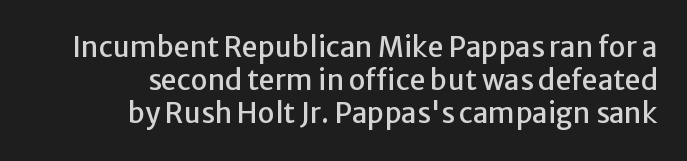
The image shows 28 px sans-serif type, upright; set right-aligned, line spacing 1.18x, normal letter spacing, not underlined; low stroke contrast and a medium x-height.
